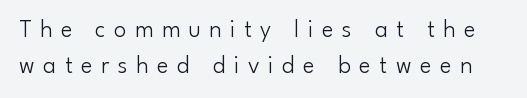
Q: Is the text bold? A: No.
Q: Is the text italic (slanted)? A: No, it is upright.
Q: Is the text underlined? A: No.
Q: Is the spacing between letters normal or unusually wide? A: Unusually wide.
Q: Is the spacing between lines tight, normal or loose? A: Normal.
